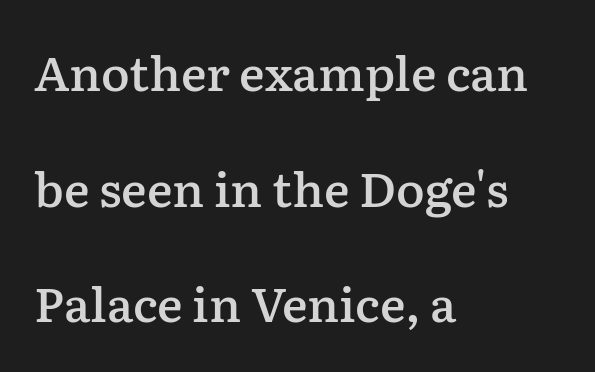
The letters advance in unequal steps, a hallmark of proportional type. Posture: upright roman. The rendering uses a large line-height, opening up the rows. This is the in-between weight designers call semibold or demi. This rendering features lettering with no underline. The rag falls on the right side of this text block.
